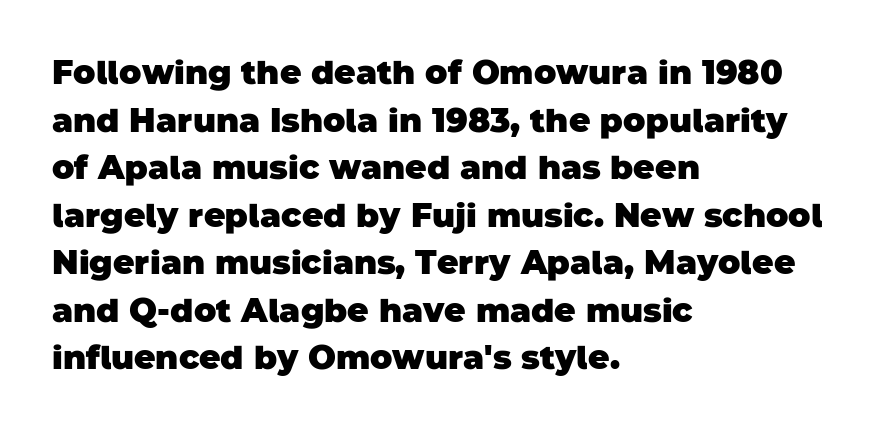
{"serif": "no", "bold": "yes", "weight": "heavy", "width": "normal", "stroke_contrast": "low", "x_height": "large", "monospaced": "no", "underline": "no", "align": "left", "line_spacing": "normal", "line_spacing_ratio": 1.44, "letter_spacing": "normal", "letter_spacing_em": 0.0, "glyph_px": 33}
